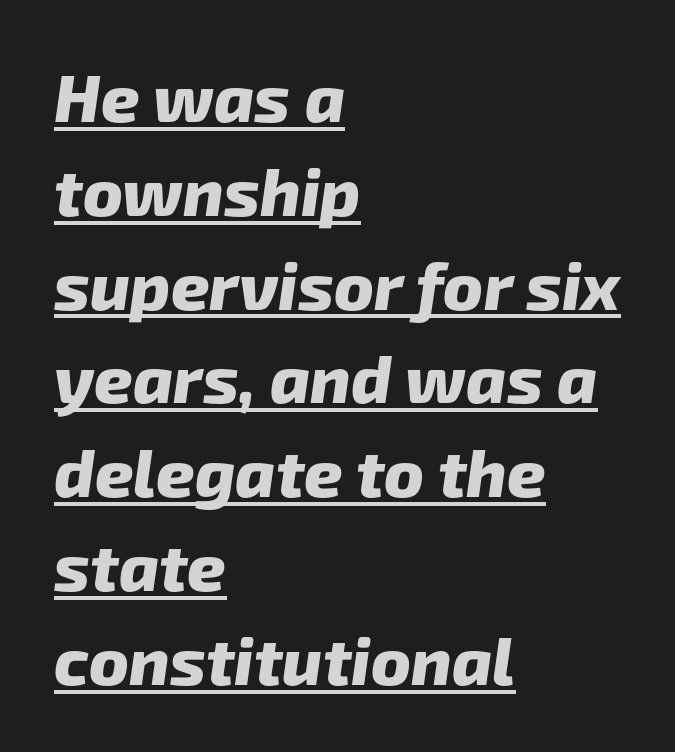
The rendering uses the underline text-decoration. Glyph-to-glyph distance matches everyday printed text. Weight check: bold — yes, fully. Leading matches the norm, producing a regular column. Is this a sans? Yes — the strokes have no serifs. Each letter keeps its own natural width here, so spacing adapts to shape.
